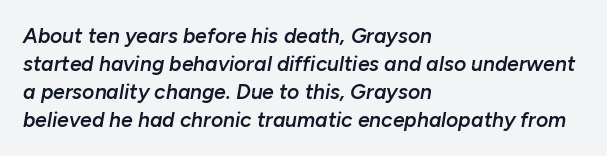
The image shows 21 px text type, italic (leaning right); set left-aligned, normal line spacing (1.33x), normal letter spacing, not underlined.
